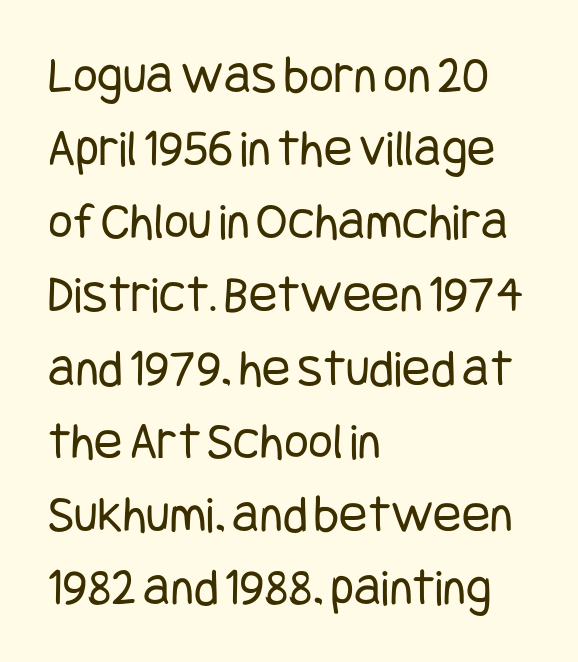
{"serif": "no", "italic": "no", "bold": "no", "weight": "regular", "width": "condensed", "stroke_contrast": "low", "x_height": "large", "underline": "no", "align": "left", "line_spacing": "normal", "line_spacing_ratio": 1.38, "letter_spacing": "normal", "letter_spacing_em": 0.0, "glyph_px": 53}
